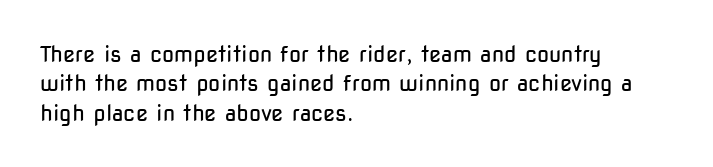
Bare-footed words on every line. Every stem runs plumb, perpendicular to the baseline. The typesetting does not lean heavy: it is not bold. Tracking value appears to be zero — textbook default spacing. The vertical gap from one line to the next is medium.
